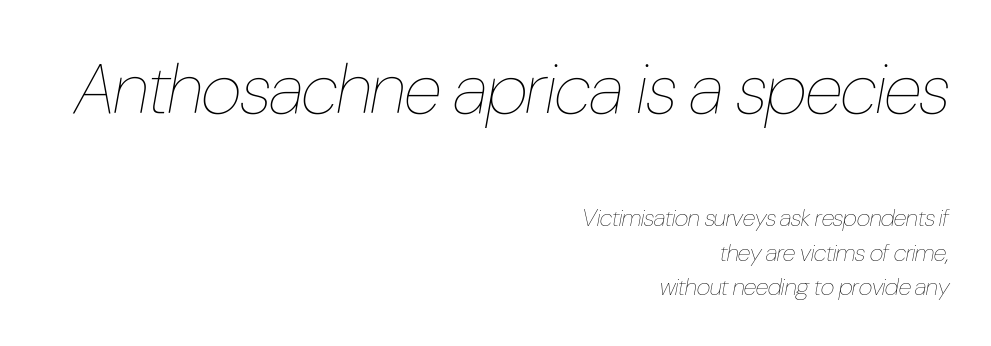
{"italic": "yes", "lean": "right", "slant_degrees": 10, "bold": "no", "weight": "thin", "width": "condensed", "stroke_contrast": "low", "x_height": "medium", "monospaced": "no", "underline": "no", "align": "right", "line_spacing": "normal", "line_spacing_ratio": 1.45, "letter_spacing": "normal", "letter_spacing_em": 0.0, "larger_block": "first", "size_ratio": 2.96, "glyph_px": 71}
